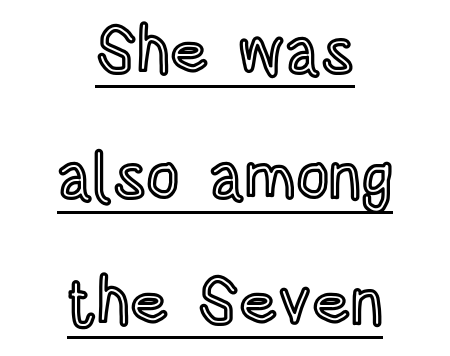
Rendered with straight, roman letterforms. Here the designer chose a conventional face with non-uniform glyph widths. If you measured baseline to baseline, you'd find a long distance. Alignment: centered. Underline: present. There is no visible air inserted between adjacent glyphs.
